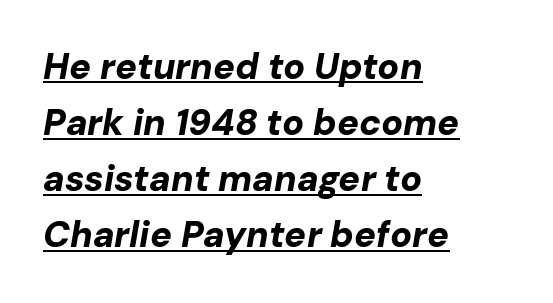
When letters slant like this, we call the style italic. The tracking reads as untouched default to a designer's eye. The line-height multiplier appears to be the usual default. Notice how thick the strokes are: this is what a full bold looks like. Line starts are locked; line ends wander. Do the characters align in a grid? No, the font is proportional.
